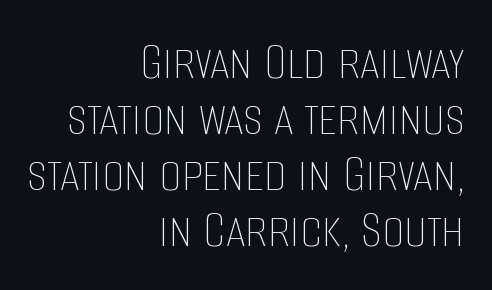
{"italic": "no", "bold": "no", "weight": "thin", "width": "condensed", "stroke_contrast": "low", "x_height": "large", "monospaced": "no", "underline": "no", "align": "right", "line_spacing": "tight", "line_spacing_ratio": 1.0, "letter_spacing": "normal", "letter_spacing_em": 0.0, "glyph_px": 56}
